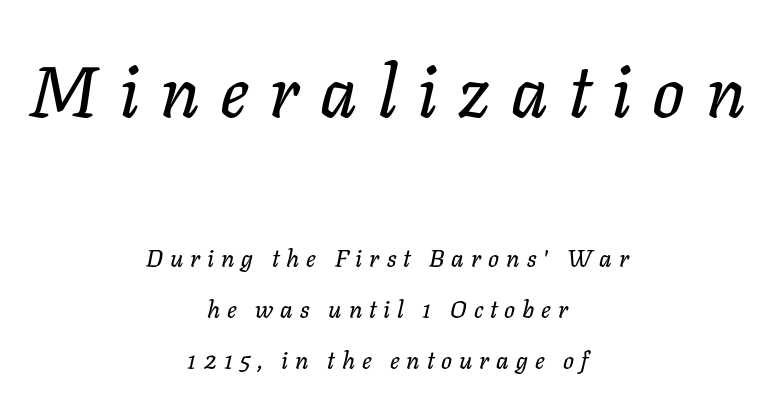
Style check: oblique. The passage shown is typed in a proportional face where columns would drift. Words float on clear page, feet unadorned. Is the letter spacing exaggerated? Yes — the characters are pushed far apart. The letters in the upper block stand taller than those in the block below. The line-height multiplier appears high, well above default.
